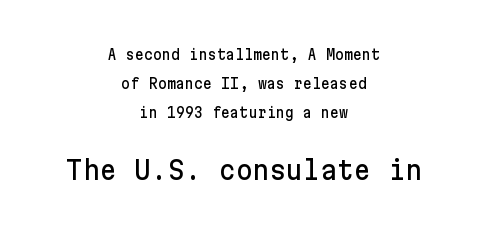
The image shows 26 px text type, upright; set centered, loose line spacing (2.07x), normal letter spacing, not underlined; the second (bottom) block is 1.86x larger.
